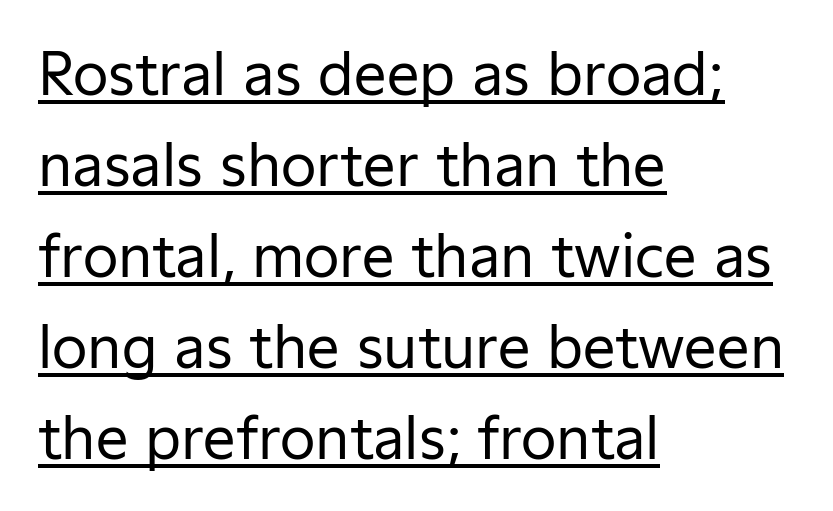
{"serif": "no", "italic": "no", "bold": "no", "weight": "regular", "width": "normal", "stroke_contrast": "low", "x_height": "medium", "monospaced": "no", "underline": "yes", "align": "left", "line_spacing": "normal", "line_spacing_ratio": 1.57, "letter_spacing": "normal", "letter_spacing_em": 0.0, "glyph_px": 58}
